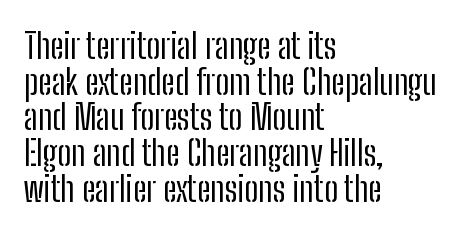
The image shows 35 px regular-weight, condensed sans-serif type, upright; set left-aligned, tight line spacing (1.02x), normal letter spacing, not underlined; low stroke contrast and a medium x-height.
